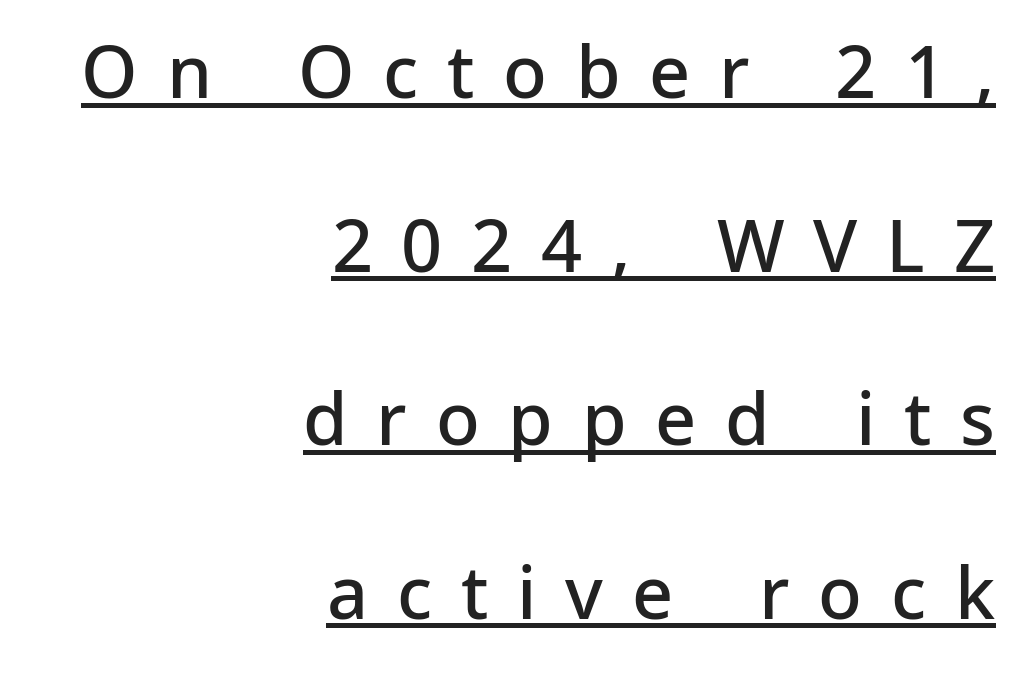
Q: Is the text bold? A: Semi-bold.
Q: Is the text italic (slanted)? A: No, it is upright.
Q: Is the typeface a serif or a sans-serif typeface? A: Sans-serif.
Q: Is the text underlined? A: Yes.
Q: How is the paragraph aligned? A: Right-aligned.
Q: Is the spacing between letters normal or unusually wide? A: Unusually wide.
Q: Is the spacing between lines tight, normal or loose? A: Loose.
Q: Width (condensed, normal, or wide)? A: Normal.
Q: Stroke contrast? A: Low.
Q: x-height? A: Medium.
Q: Monospaced? A: No.
